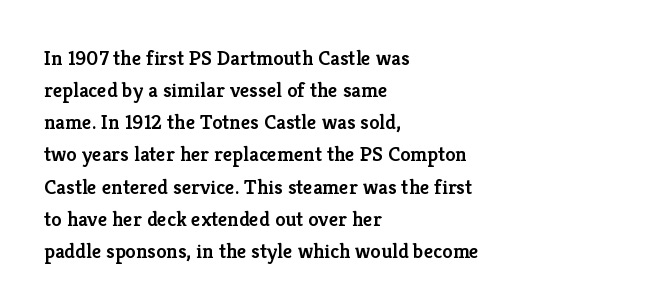
Q: Is the text bold? A: Semi-bold.
Q: Is the text italic (slanted)? A: No, it is upright.
Q: Is the text underlined? A: No.
Q: How is the paragraph aligned? A: Left-aligned.
Q: Is the spacing between letters normal or unusually wide? A: Normal.
Q: Is the spacing between lines tight, normal or loose? A: Normal.
